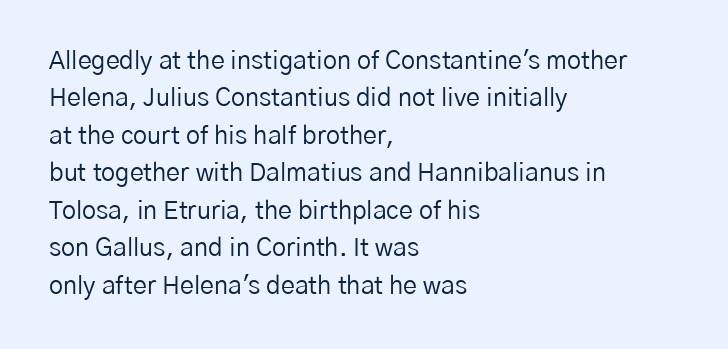
{"italic": "no", "bold": "no", "underline": "no", "align": "left", "line_spacing": "normal", "line_spacing_ratio": 1.5, "letter_spacing": "normal", "letter_spacing_em": 0.0, "glyph_px": 25}
